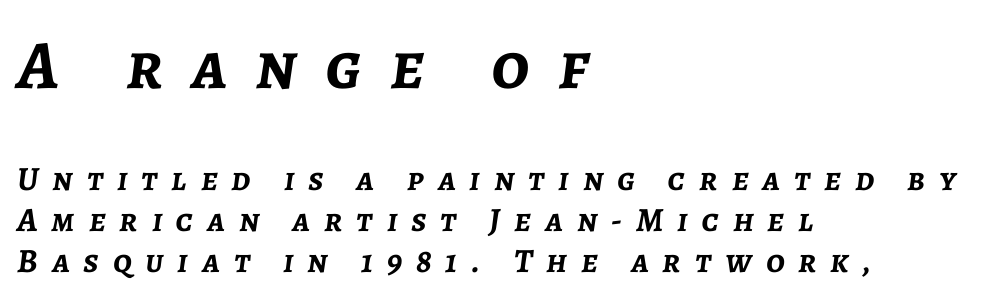
Q: Is the text bold? A: Yes.
Q: Is the text italic (slanted)? A: Yes, it leans right by about 7 degrees.
Q: Is the text underlined? A: No.
Q: How is the paragraph aligned? A: Left-aligned.
Q: Is the spacing between letters normal or unusually wide? A: Unusually wide.
Q: Which block of text is set in a larger size, the first (top) or the second (bottom)? A: The first (top) one.
Q: Width (condensed, normal, or wide)? A: Normal.
Q: Stroke contrast? A: Low.
Q: x-height? A: Medium.
Q: Monospaced? A: No.
